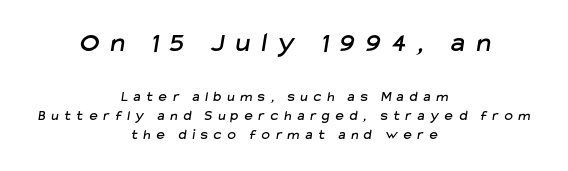
{"serif": "no", "width": "normal", "stroke_contrast": "low", "x_height": "medium", "monospaced": "no", "underline": "no", "align": "center", "line_spacing": "normal", "line_spacing_ratio": 1.37, "letter_spacing": "wide", "letter_spacing_em": 0.43, "larger_block": "first", "size_ratio": 2.0, "glyph_px": 28}
